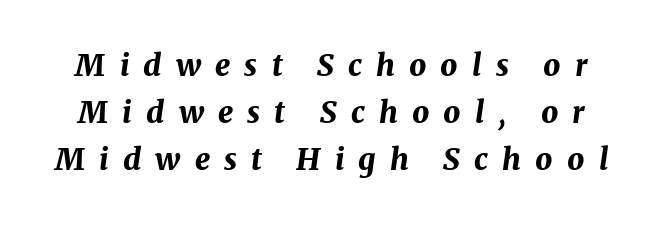
{"italic": "yes", "lean": "right", "slant_degrees": 8, "bold": "yes", "weight": "bold", "width": "normal", "stroke_contrast": "medium", "x_height": "medium", "monospaced": "no", "underline": "no", "line_spacing": "normal", "line_spacing_ratio": 1.57, "letter_spacing": "wide", "letter_spacing_em": 0.47, "glyph_px": 30}
